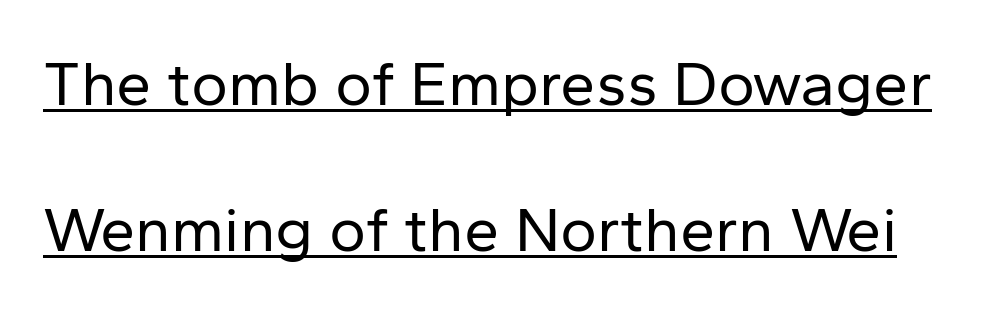
Compared with a typical body face, this is equally light or lighter still. Airy leading. The lettering holds an erect, upright posture throughout. Quick note: underline on. No feet cap the strokes, marking this as sans-serif type. Does extra space separate the letters? No, they use regular spacing.
